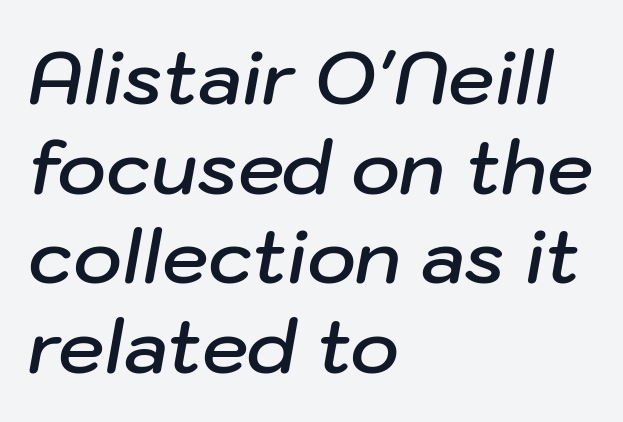
In terms of posture, this sample is oblique. Quick note: underline off. Strokes here are thickened, but only to semibold level. Visually the block forms a straight wall on the left and a jagged coastline on the right. Each letter keeps its own natural width here, so spacing adapts to shape. The passage shown has conventional tracking throughout.
